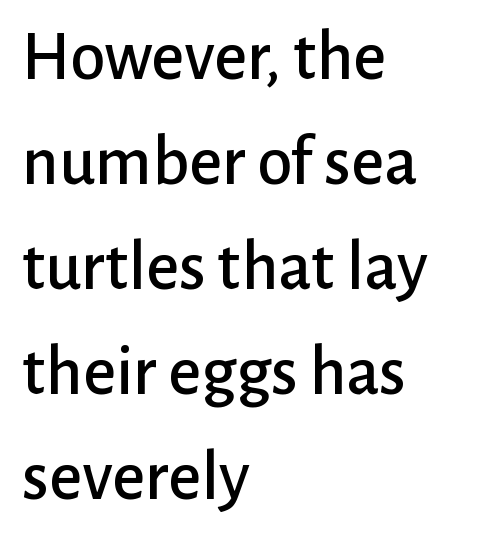
The font's upright variant was chosen for this text. You could not count columns in this text — the font is proportionally spaced. This block has exactly the height ordinary leading produces. Regarding serifs, this sample does without them. You could call the tracking neutral — neither tight nor loose. Layout note: lines flush left.
